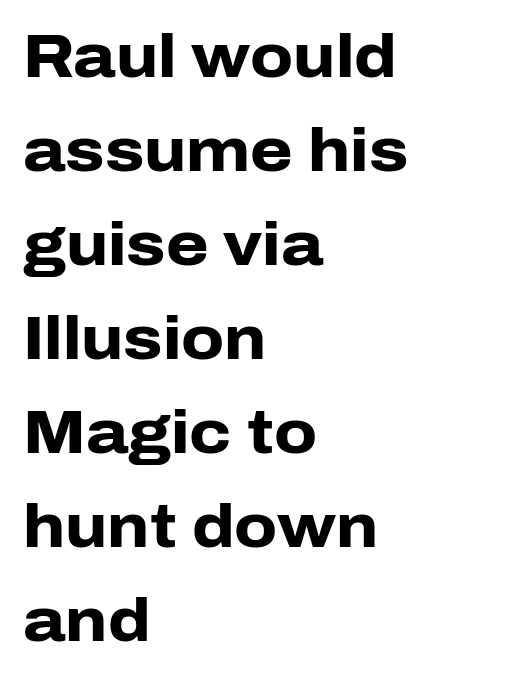
Q: Is the text bold? A: Yes.
Q: Is the text italic (slanted)? A: No, it is upright.
Q: Is the typeface a serif or a sans-serif typeface? A: Sans-serif.
Q: Is the text underlined? A: No.
Q: How is the paragraph aligned? A: Left-aligned.
Q: Is the spacing between letters normal or unusually wide? A: Normal.
Q: Is the spacing between lines tight, normal or loose? A: Normal.
Q: Width (condensed, normal, or wide)? A: Normal.
Q: Stroke contrast? A: Low.
Q: x-height? A: Medium.
Q: Monospaced? A: No.
